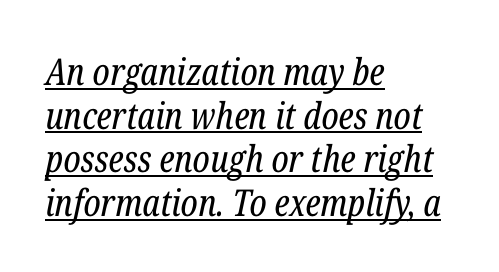
The image shows 37 px regular-weight, condensed serif type, italic (leaning right); set left-aligned, line spacing 1.18x, normal letter spacing, underlined; low stroke contrast and a medium x-height.
